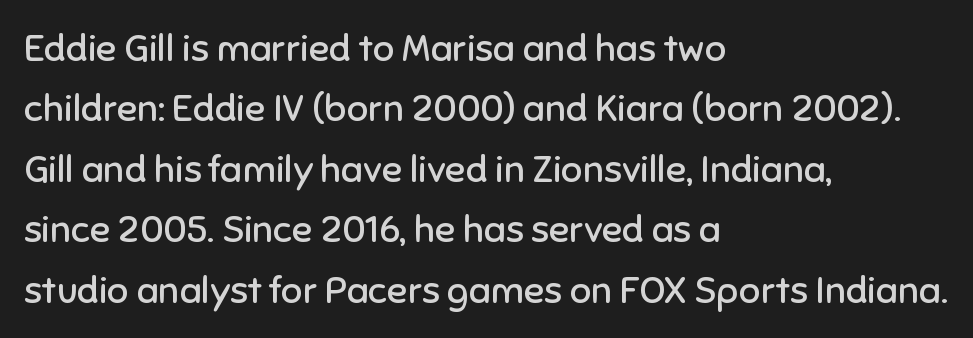
{"serif": "no", "italic": "no", "bold": "no", "weight": "regular", "width": "normal", "stroke_contrast": "low", "x_height": "medium", "monospaced": "no", "underline": "no", "align": "left", "line_spacing": "normal", "line_spacing_ratio": 1.59, "letter_spacing": "normal", "letter_spacing_em": 0.0, "glyph_px": 38}
